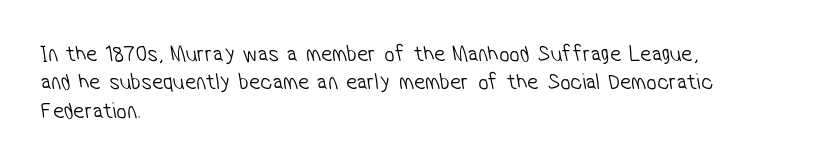
Typeset ragged right — the left edge is the straight one. Weight class: somewhere from thin through regular. Characters follow at the spacing the type designer built in. Descender tails drop into unmarked territory.
